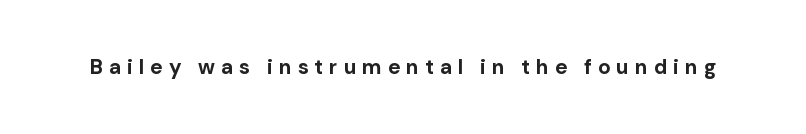
Nobody drew a line under any word here. The lettering holds an erect, upright posture throughout. Is the letter spacing exaggerated? Yes — the characters are pushed far apart. Caption: bold face, heavy strokes.
